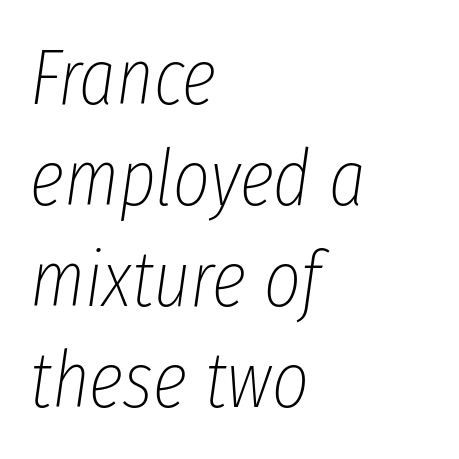
The image shows 79 px thin, condensed type, italic (leaning right); set left-aligned, normal line spacing (1.28x), normal letter spacing, not underlined; low stroke contrast and a medium x-height.
